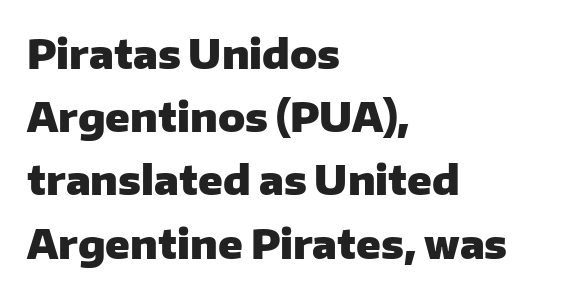
The image shows 40 px heavy sans-serif type, upright; set left-aligned, normal line spacing (1.58x), normal letter spacing, not underlined; low stroke contrast and a medium x-height.
